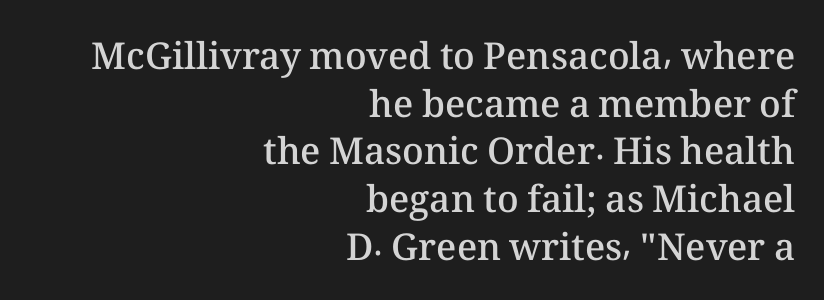
The image shows 37 px semibold type, upright; set right-aligned, normal line spacing (1.29x), normal letter spacing, not underlined; medium stroke contrast and a medium x-height.
